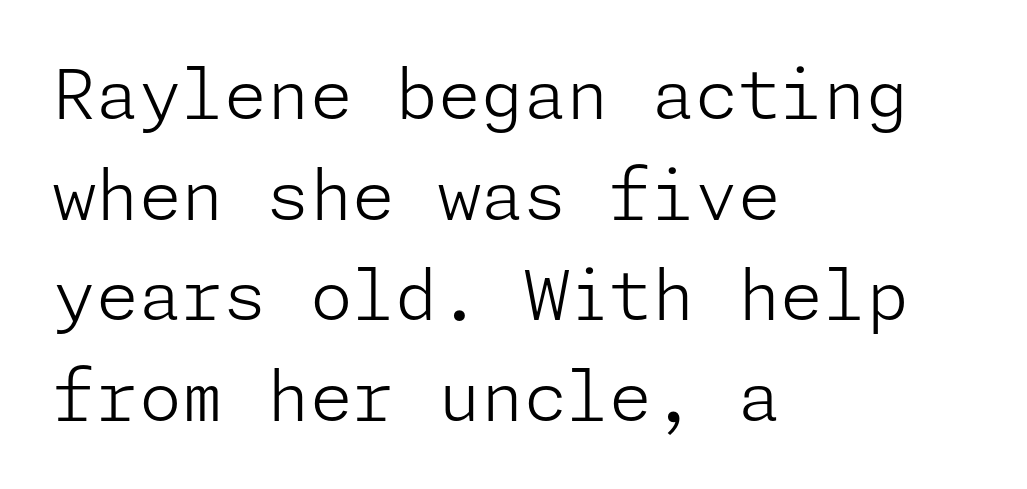
The weight tops out at a normal text grade. This rendering leaves character spacing at its baseline value. A normal amount of white space separates one row of letters from the next. The paragraph has a hard left edge and a soft right edge. The baseline area is clear.
